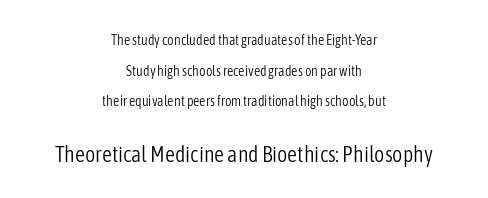
{"italic": "no", "bold": "no", "underline": "no", "align": "center", "line_spacing": "loose", "line_spacing_ratio": 2.19, "letter_spacing": "normal", "letter_spacing_em": 0.0, "larger_block": "second", "size_ratio": 1.57, "glyph_px": 22}
